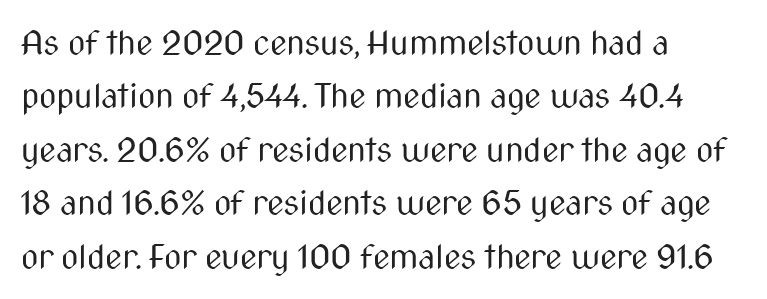
Nope, not italic — everything's standing straight. Letters have the restrained weight of plain body copy at most. Between one letter and the next there's only the usual sliver of space. This rendering uses left alignment, leaving the right contour irregular. Only glyphs here, with clear space below each row.
